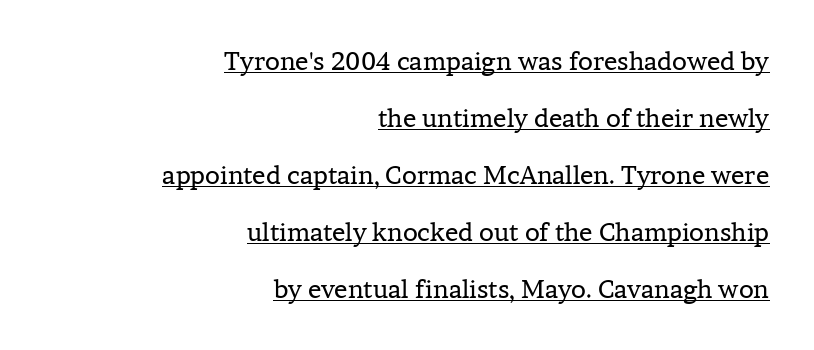
No extra ink here — the face is not bold. Underlined type. It's the straight-up-and-down kind of type. Horizontally, the lines are justified to the trailing edge only. The designer dialed line spacing up above the default.
